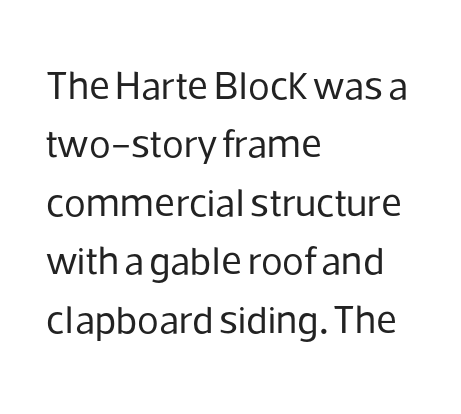
{"serif": "no", "italic": "no", "bold": "no", "weight": "regular", "width": "normal", "stroke_contrast": "low", "x_height": "medium", "monospaced": "no", "underline": "no", "align": "left", "line_spacing": "normal", "line_spacing_ratio": 1.46, "letter_spacing": "normal", "letter_spacing_em": 0.0, "glyph_px": 40}
